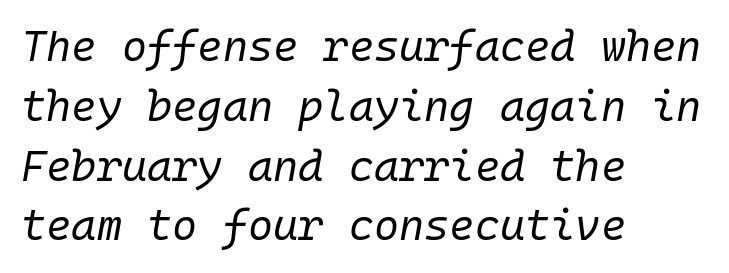
{"italic": "yes", "lean": "right", "slant_degrees": 10, "bold": "no", "weight": "regular", "width": "normal", "stroke_contrast": "low", "x_height": "medium", "monospaced": "yes", "underline": "no", "align": "left", "line_spacing": "normal", "line_spacing_ratio": 1.39, "letter_spacing": "normal", "letter_spacing_em": 0.0, "glyph_px": 43}
